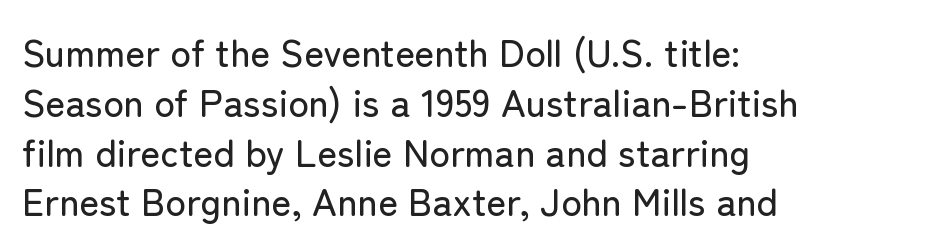
{"serif": "no", "italic": "no", "width": "normal", "stroke_contrast": "low", "x_height": "medium", "monospaced": "no", "underline": "no", "align": "left", "line_spacing": "normal", "line_spacing_ratio": 1.31, "letter_spacing": "normal", "letter_spacing_em": 0.0, "glyph_px": 38}
